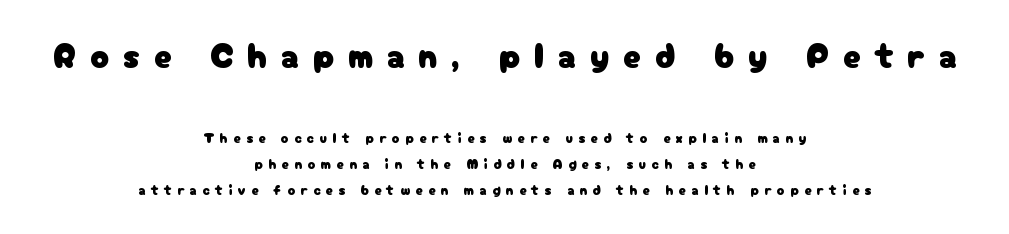
The image shows 35 px sans-serif type, upright; set centered, line spacing 1.85x, unusually wide letter spacing (+0.4 em), not underlined; the first (top) block is 2.5x larger; low stroke contrast and a medium x-height.
